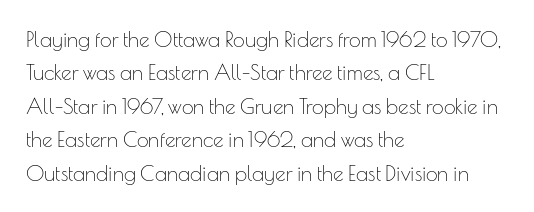
The image shows 21 px text type, upright; set left-aligned, normal line spacing (1.59x), normal letter spacing, not underlined.
